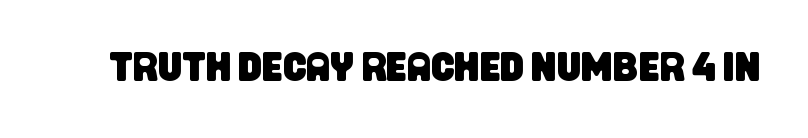
{"serif": "no", "width": "condensed", "stroke_contrast": "low", "x_height": "large", "monospaced": "no", "underline": "no", "letter_spacing": "normal", "letter_spacing_em": 0.0, "glyph_px": 41}
